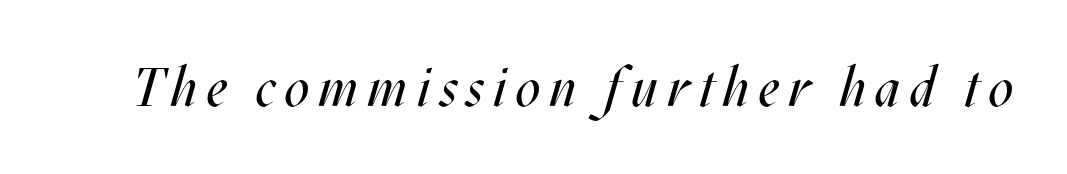
Q: Is the text bold? A: No.
Q: Is the text italic (slanted)? A: Yes, it leans right by about 17 degrees.
Q: Is the text underlined? A: No.
Q: Width (condensed, normal, or wide)? A: Condensed.
Q: Stroke contrast? A: Medium.
Q: x-height? A: Large.
Q: Monospaced? A: No.
